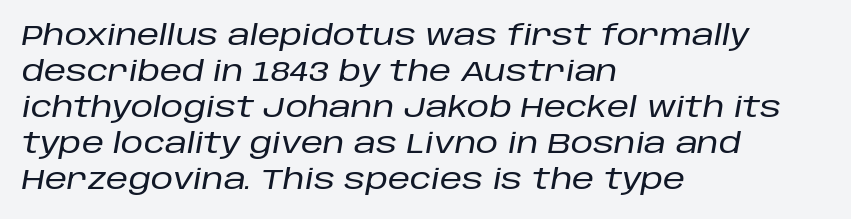
Default kerning and tracking; the words read as compact shapes. This sample uses an oblique cut, with every glyph tilted off the vertical. These lines are rendered in a variable-pitch font. Underline: absent. The space between consecutive lines is moderate.
